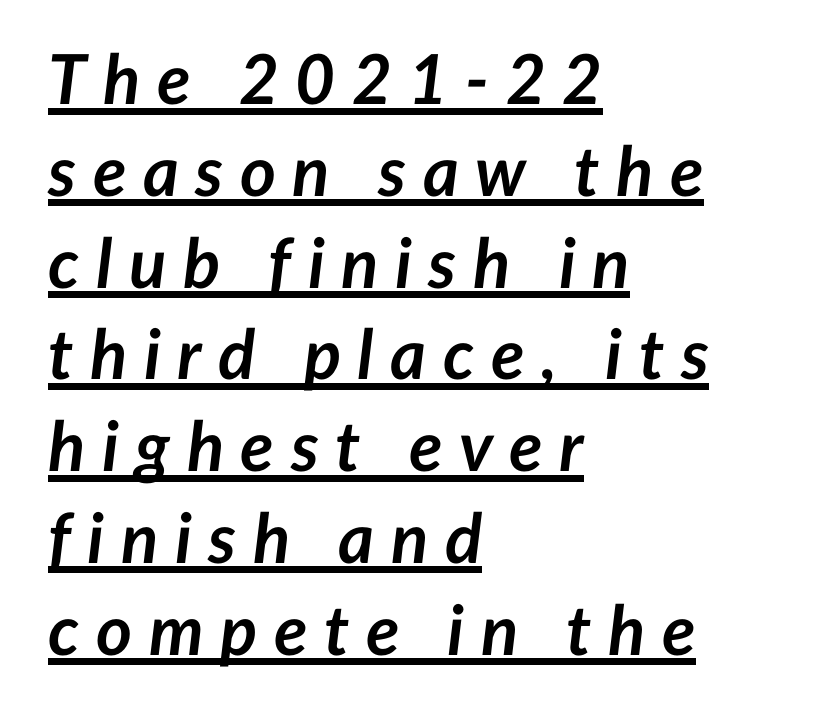
The image shows 69 px semibold type, italic (leaning right); set left-aligned, normal line spacing (1.33x), unusually wide letter spacing (+0.24 em), underlined; low stroke contrast and a medium x-height.
